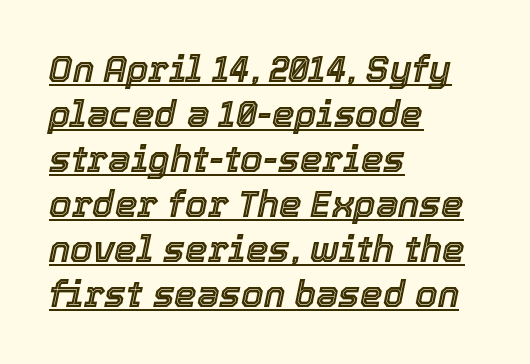
What decoration does the sample have? An underline. If you measured baseline to baseline, you'd find a middling distance. In terms of letterspacing, this is plain default setting. Layout note: lines flush left.
